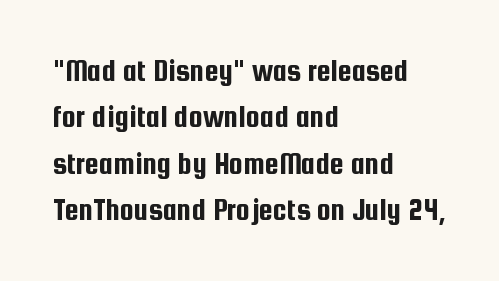
Q: Is the text italic (slanted)? A: No, it is upright.
Q: Is the typeface a serif or a sans-serif typeface? A: Sans-serif.
Q: Is the text underlined? A: No.
Q: How is the paragraph aligned? A: Left-aligned.
Q: Is the spacing between letters normal or unusually wide? A: Normal.
Q: Is the spacing between lines tight, normal or loose? A: Normal.
Q: Width (condensed, normal, or wide)? A: Condensed.
Q: Stroke contrast? A: Low.
Q: x-height? A: Medium.
Q: Monospaced? A: No.
